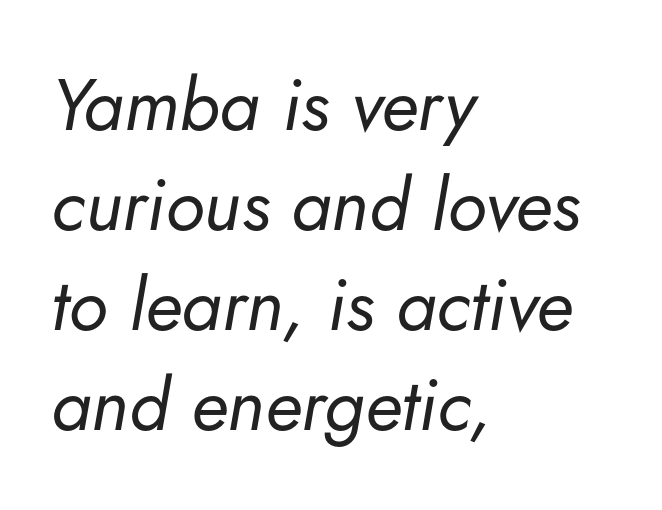
The image shows 73 px regular-weight type, italic (leaning right); set left-aligned, normal line spacing (1.37x), normal letter spacing, not underlined; low stroke contrast and a small x-height.
